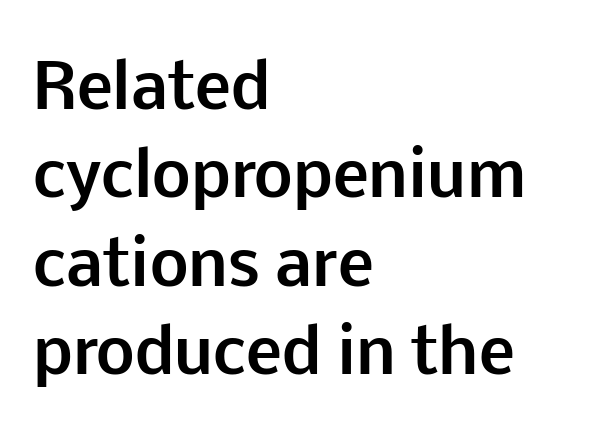
The image shows 61 px bold sans-serif type, upright; set left-aligned, normal line spacing (1.45x), normal letter spacing, not underlined; low stroke contrast and a medium x-height.
